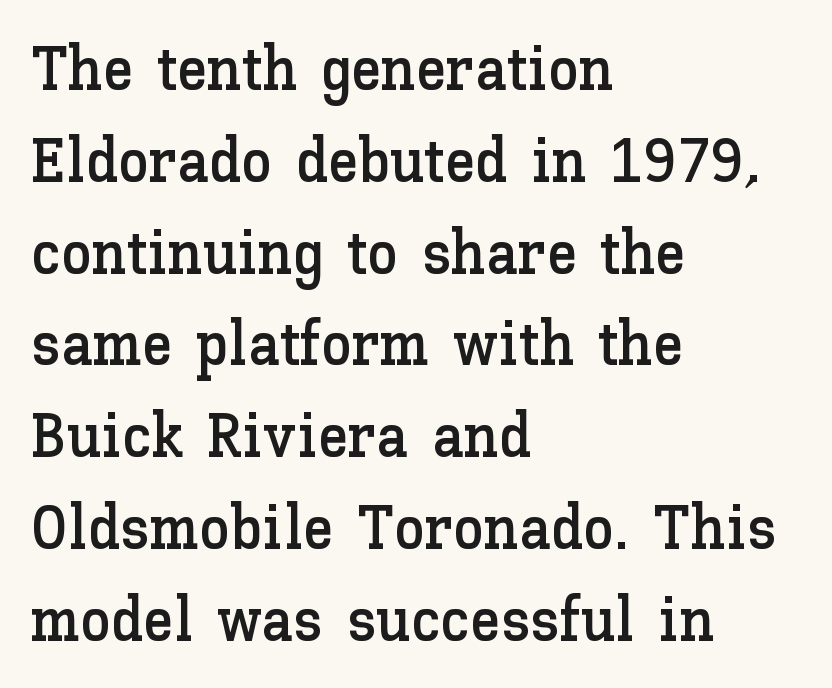
Q: Is the text italic (slanted)? A: No, it is upright.
Q: Is the text underlined? A: No.
Q: How is the paragraph aligned? A: Left-aligned.
Q: Is the spacing between letters normal or unusually wide? A: Normal.
Q: Is the spacing between lines tight, normal or loose? A: Normal.
Q: Width (condensed, normal, or wide)? A: Normal.
Q: Stroke contrast? A: Low.
Q: x-height? A: Medium.
Q: Monospaced? A: No.
